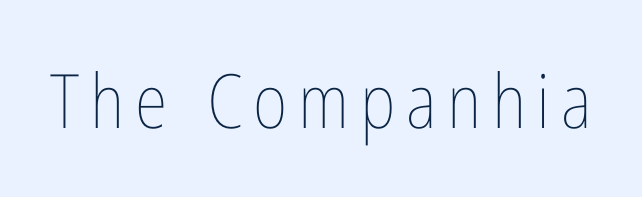
{"italic": "no", "bold": "no", "weight": "thin", "width": "condensed", "stroke_contrast": "low", "x_height": "medium", "monospaced": "no", "underline": "no", "glyph_px": 75}
